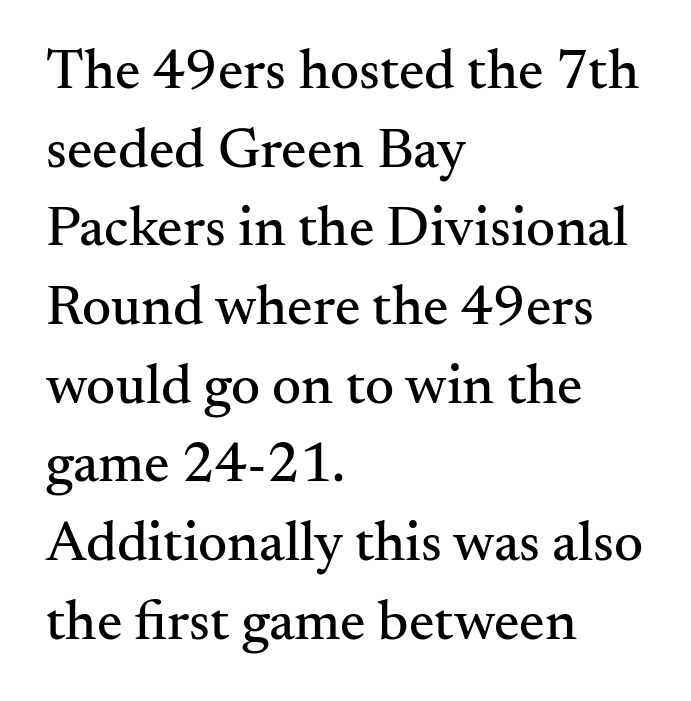
Q: Is the text italic (slanted)? A: No, it is upright.
Q: Is the typeface a serif or a sans-serif typeface? A: Serif.
Q: Is the text underlined? A: No.
Q: How is the paragraph aligned? A: Left-aligned.
Q: Is the spacing between letters normal or unusually wide? A: Normal.
Q: Is the spacing between lines tight, normal or loose? A: Normal.
Q: Width (condensed, normal, or wide)? A: Normal.
Q: Stroke contrast? A: Medium.
Q: x-height? A: Small.
Q: Monospaced? A: No.
